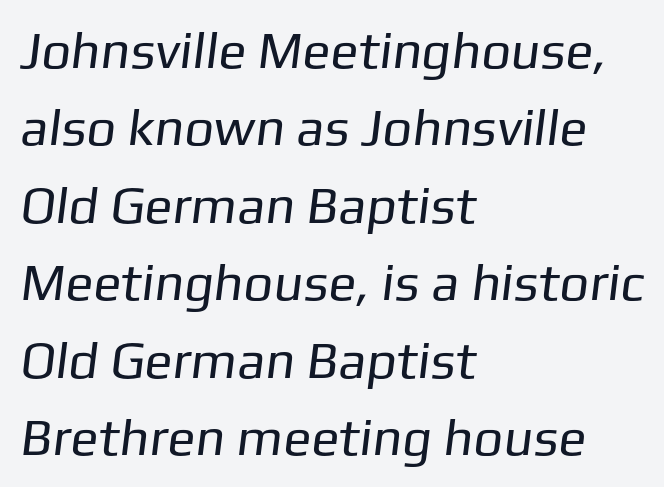
Tracking here is standard; glyphs follow each other at the usual distance. Check the space under the baseline: it is left empty. The letters advance in unequal steps, a hallmark of proportional type. These lines are set flush left with a ragged right edge. Are there feet on the stems? There aren't — it's a sans. Regular leading.
